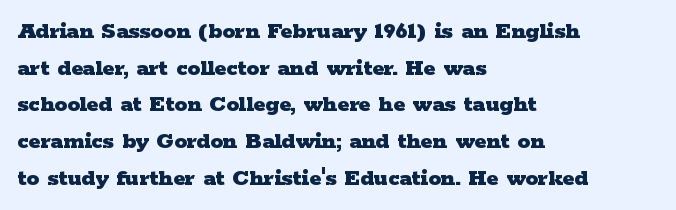
Compared with an ordinary text face, these strokes are far heavier — a full bold. Tall strokes in this sample are plumb rather than angled. Reading down the block, your eye returns to a fixed left position each line. The space directly below the letters is spotless. Leading matches the norm, producing a regular column. The type is set solid horizontally, with unmodified tracking.
